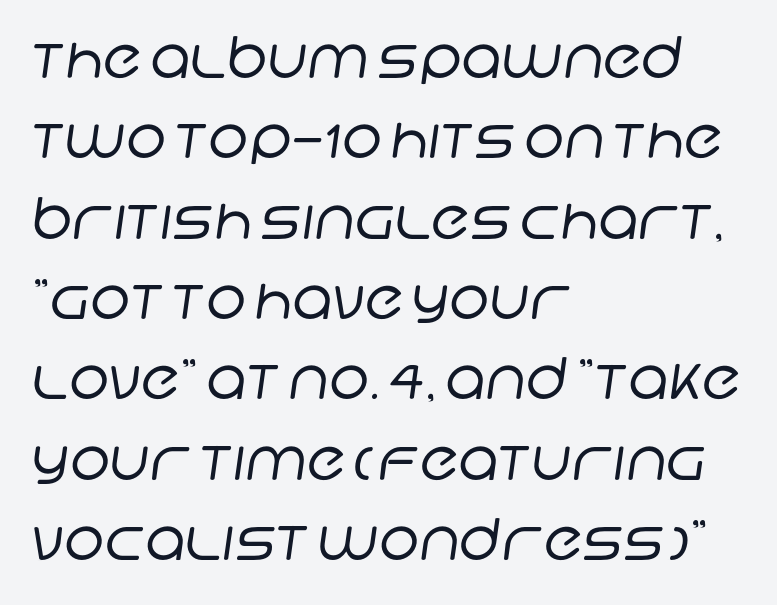
Q: Is the text bold? A: No.
Q: Is the typeface a serif or a sans-serif typeface? A: Sans-serif.
Q: Is the text underlined? A: No.
Q: How is the paragraph aligned? A: Left-aligned.
Q: Is the spacing between letters normal or unusually wide? A: Normal.
Q: Is the spacing between lines tight, normal or loose? A: Normal.
Q: Width (condensed, normal, or wide)? A: Normal.
Q: Stroke contrast? A: Low.
Q: x-height? A: Large.
Q: Monospaced? A: No.
